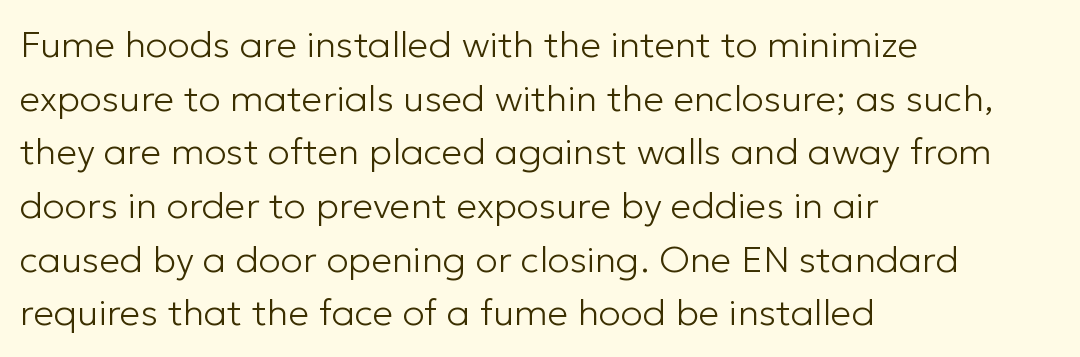
Has an underline been added? It has not. Looks like regular typesetting: each glyph gets only the width it needs. Compared with typical body copy, the letter spacing here is the same. One-word summary of the alignment: left. Stroke terminals: plain, sans-serif. A typesetter would mark this as roman, not italic.
